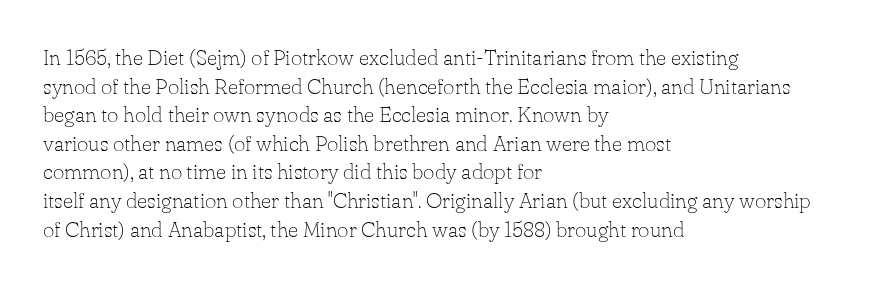
{"italic": "no", "bold": "no", "underline": "no", "align": "left", "line_spacing": "normal", "line_spacing_ratio": 1.3, "letter_spacing": "normal", "letter_spacing_em": 0.0, "glyph_px": 22}
